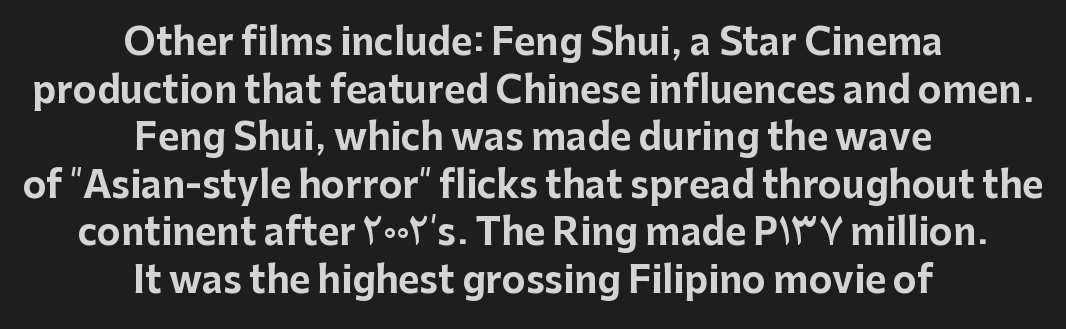
Q: Is the text bold? A: Yes.
Q: Is the text italic (slanted)? A: No, it is upright.
Q: Is the typeface a serif or a sans-serif typeface? A: Sans-serif.
Q: Is the text underlined? A: No.
Q: How is the paragraph aligned? A: Centered.
Q: Is the spacing between letters normal or unusually wide? A: Normal.
Q: Is the spacing between lines tight, normal or loose? A: Normal.
Q: Width (condensed, normal, or wide)? A: Normal.
Q: Stroke contrast? A: Low.
Q: x-height? A: Medium.
Q: Monospaced? A: No.
